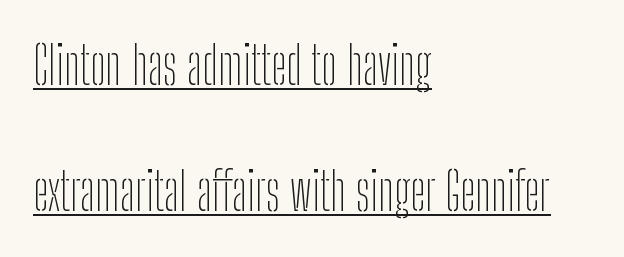
Spacing between characters is what you'd get straight out of the box. The face used here is proportionally spaced, like ordinary book or web type. Decoration check: the copy is underlined. Notice how the passage keeps a crisp vertical edge on the left only. Weight: not bold — regular or lighter. The designer went with a sans here, leaving each stem footless.
